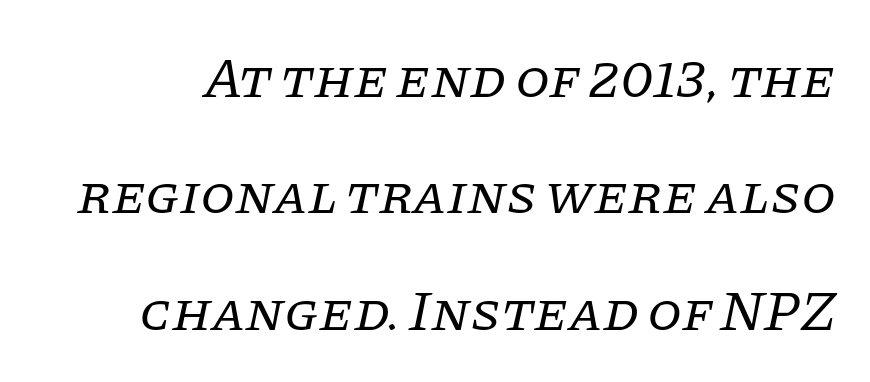
{"serif": "yes", "italic": "yes", "lean": "right", "slant_degrees": 11, "bold": "no", "weight": "regular", "width": "normal", "stroke_contrast": "low", "x_height": "large", "monospaced": "no", "underline": "no", "line_spacing": "loose", "line_spacing_ratio": 2.08, "letter_spacing": "normal", "letter_spacing_em": 0.0, "glyph_px": 56}
